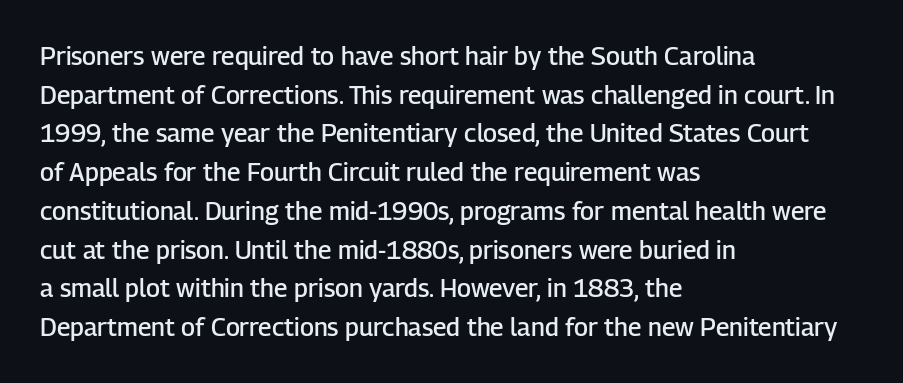
The image shows 25 px text type, upright; set left-aligned, normal line spacing (1.55x), normal letter spacing, not underlined.
